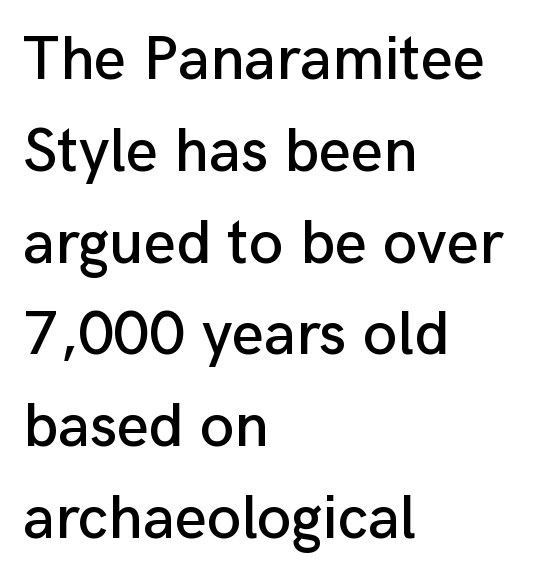
Q: Is the text italic (slanted)? A: No, it is upright.
Q: Is the typeface a serif or a sans-serif typeface? A: Sans-serif.
Q: Is the text underlined? A: No.
Q: How is the paragraph aligned? A: Left-aligned.
Q: Is the spacing between letters normal or unusually wide? A: Normal.
Q: Is the spacing between lines tight, normal or loose? A: Normal.
Q: Width (condensed, normal, or wide)? A: Normal.
Q: Stroke contrast? A: Low.
Q: x-height? A: Medium.
Q: Monospaced? A: No.
